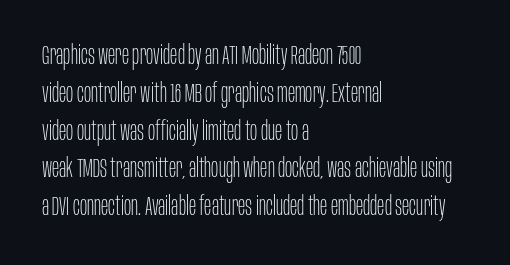
The image shows 27 px text type, upright; set left-aligned, normal line spacing (1.4x), normal letter spacing, not underlined.
